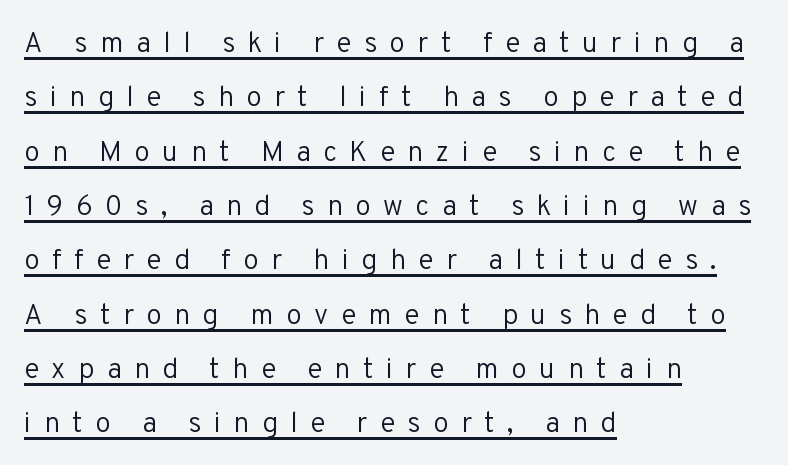
{"serif": "no", "italic": "no", "bold": "no", "weight": "regular", "width": "normal", "stroke_contrast": "low", "x_height": "medium", "monospaced": "no", "underline": "yes", "align": "left", "line_spacing": "loose", "line_spacing_ratio": 1.94, "letter_spacing": "wide", "letter_spacing_em": 0.45, "glyph_px": 28}
